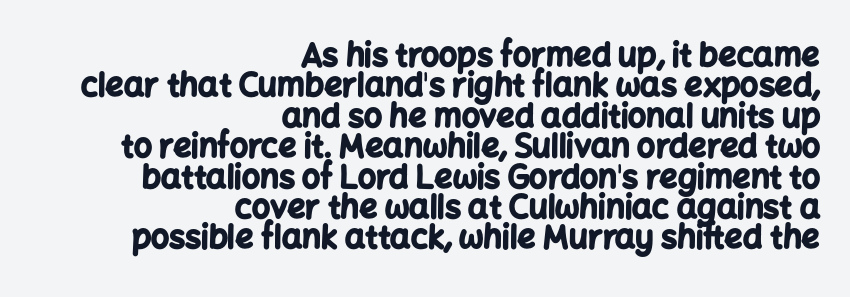
{"serif": "no", "italic": "no", "bold": "yes", "weight": "bold", "width": "normal", "stroke_contrast": "low", "x_height": "medium", "monospaced": "no", "underline": "no", "align": "right", "line_spacing": "tight", "line_spacing_ratio": 0.95, "letter_spacing": "normal", "letter_spacing_em": 0.0, "glyph_px": 32}
